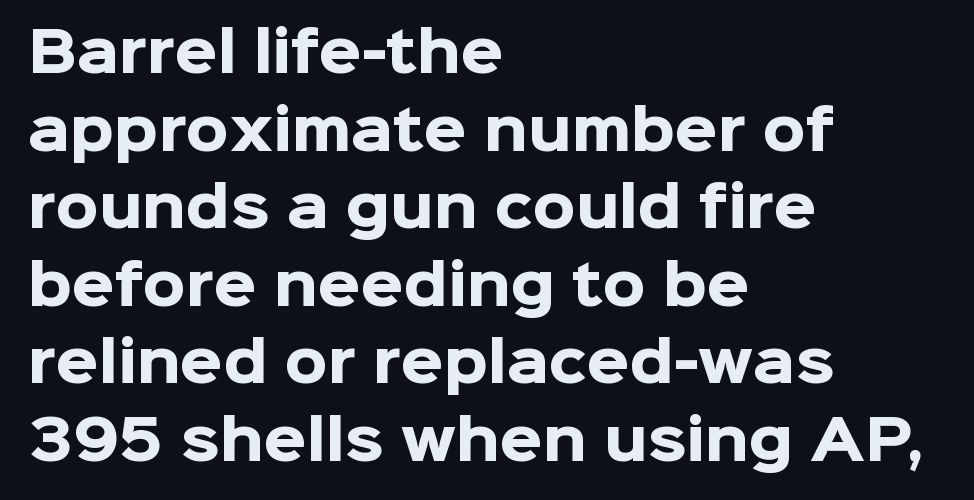
The image shows 55 px heavy sans-serif type, upright; set left-aligned, normal line spacing (1.41x), normal letter spacing, not underlined; low stroke contrast and a medium x-height.
